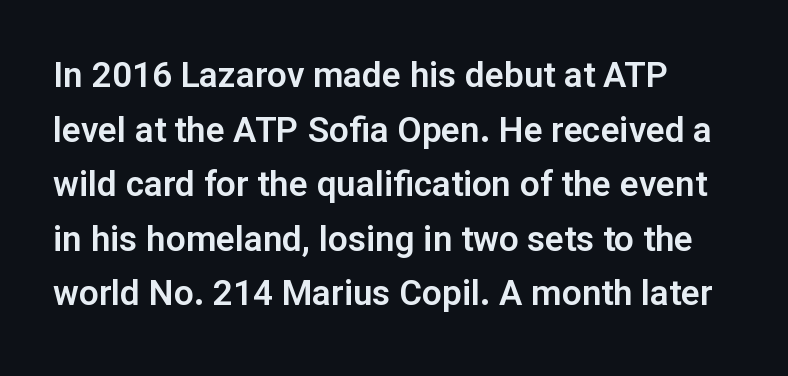
In terms of letterspacing, this is plain default setting. Does the type have serifs? No, each stem ends abruptly. Words float on clear page, feet unadorned. Is this a fixed-width face? No — the glyphs have proportional, varying widths. The line-height multiplier appears to be the usual default.
